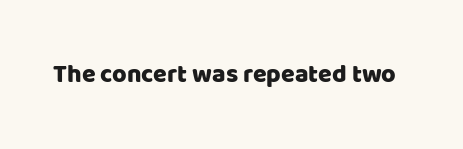
The image shows 25 px text type, upright; set normal letter spacing, not underlined.
